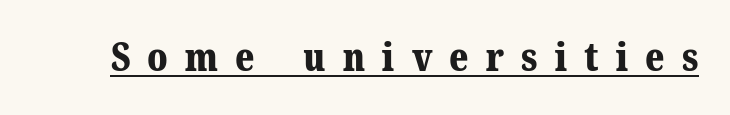
Chunky letters — that's bold for sure. It's the straight-up-and-down kind of type. Each letter's strokes conclude with small projecting serifs. This is underlined copy, the kind a proofreader might mark for attention.
